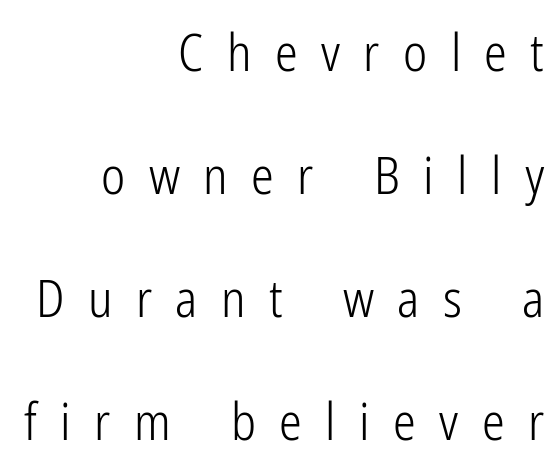
{"serif": "no", "italic": "no", "bold": "no", "weight": "light", "width": "condensed", "stroke_contrast": "low", "x_height": "medium", "monospaced": "no", "underline": "no", "align": "right", "line_spacing": "loose", "line_spacing_ratio": 2.41, "letter_spacing": "wide", "letter_spacing_em": 0.46, "glyph_px": 51}
